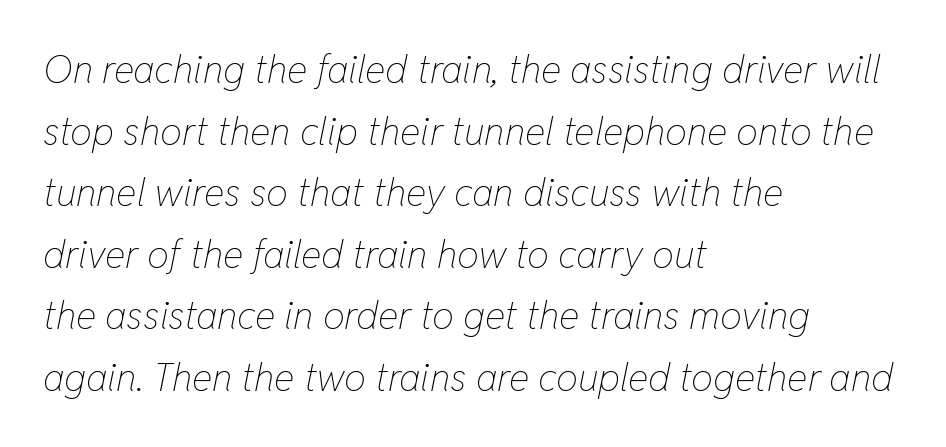
The image shows 39 px thin, condensed type, italic (leaning right); set left-aligned, normal line spacing (1.58x), normal letter spacing, not underlined; low stroke contrast and a medium x-height.
